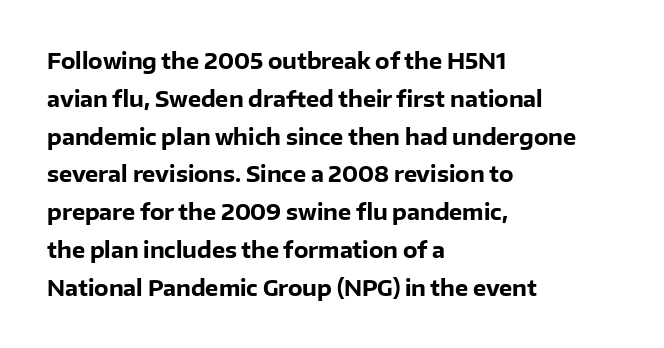
A bare baseline throughout the passage. The paragraph has a hard left edge and a soft right edge. This rendering leaves character spacing at its baseline value. Set as a true bold cut, around the 700 mark.
